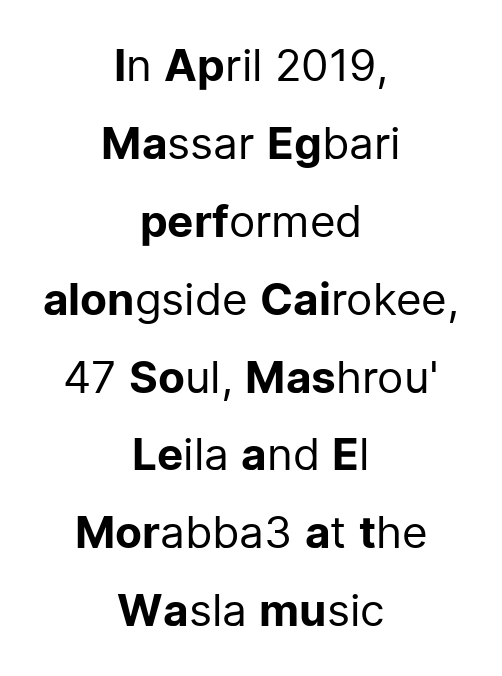
The image shows 44 px regular-weight sans-serif type, upright; set centered, line spacing 1.77x, normal letter spacing, not underlined; low stroke contrast and a medium x-height.
